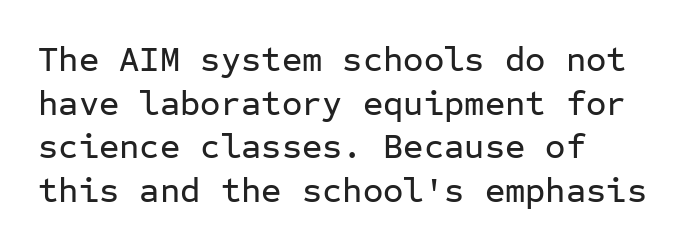
Q: Is the text italic (slanted)? A: No, it is upright.
Q: Is the typeface a serif or a sans-serif typeface? A: Sans-serif.
Q: Is the text underlined? A: No.
Q: How is the paragraph aligned? A: Left-aligned.
Q: Is the spacing between letters normal or unusually wide? A: Normal.
Q: Is the spacing between lines tight, normal or loose? A: Normal.
Q: Width (condensed, normal, or wide)? A: Normal.
Q: Stroke contrast? A: Low.
Q: x-height? A: Medium.
Q: Monospaced? A: Yes.
